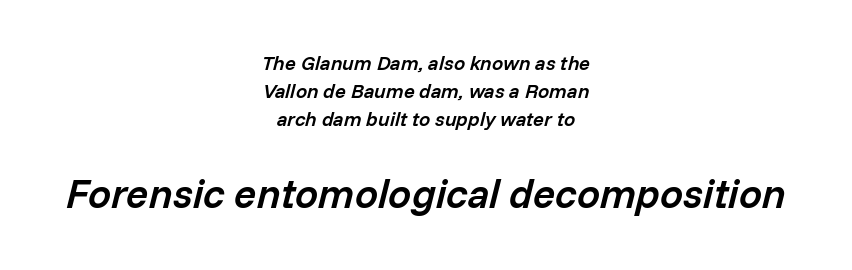
The image shows 41 px semibold type, italic (leaning right); set centered, normal line spacing (1.41x), normal letter spacing, not underlined; the second (bottom) block is 2.05x larger; low stroke contrast and a medium x-height.
